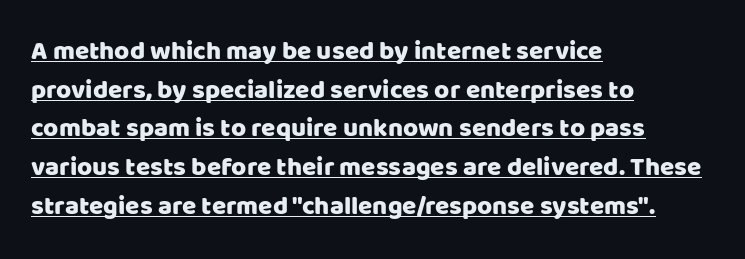
Q: Is the text italic (slanted)? A: No, it is upright.
Q: Is the text underlined? A: Yes.
Q: How is the paragraph aligned? A: Left-aligned.
Q: Is the spacing between letters normal or unusually wide? A: Normal.
Q: Is the spacing between lines tight, normal or loose? A: Normal.
